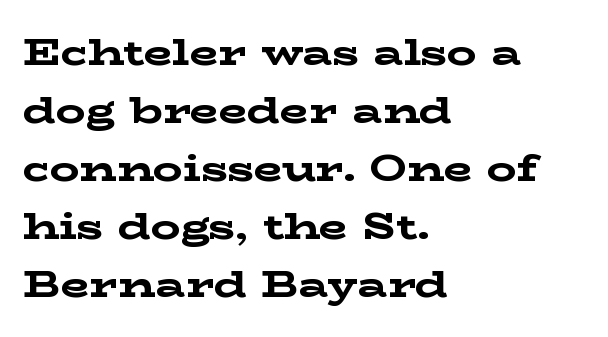
Does the weight exceed regular? Yes, all the way to bold. Posture: straight, roman, zero tilt. Teacher's note: observe the even left margin — that is flush-left alignment. This is serif lettering, the kind often seen in printed books.
